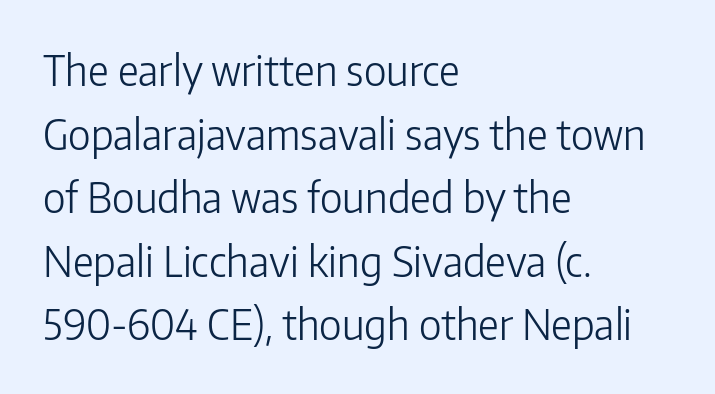
Q: Is the text bold? A: No.
Q: Is the text italic (slanted)? A: No, it is upright.
Q: Is the typeface a serif or a sans-serif typeface? A: Sans-serif.
Q: Is the text underlined? A: No.
Q: How is the paragraph aligned? A: Left-aligned.
Q: Is the spacing between letters normal or unusually wide? A: Normal.
Q: Is the spacing between lines tight, normal or loose? A: Normal.
Q: Width (condensed, normal, or wide)? A: Normal.
Q: Stroke contrast? A: Low.
Q: x-height? A: Medium.
Q: Monospaced? A: No.
